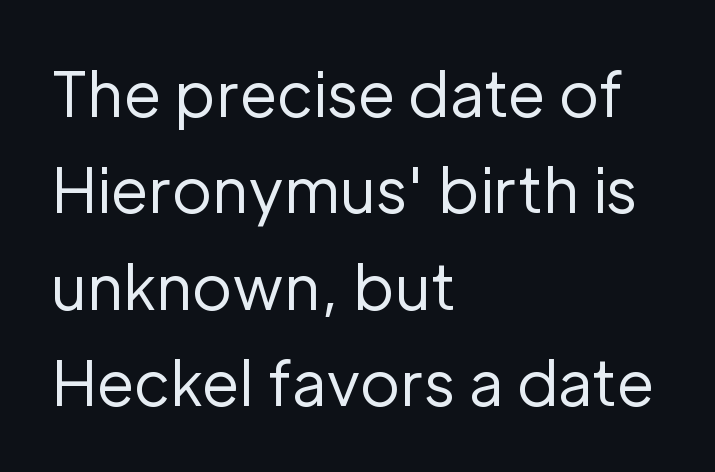
The font's upright variant was chosen for this text. Font category for this specimen: sans-serif. Characters follow at the spacing the type designer built in. Anything drawn beneath the words? Only blank space.
